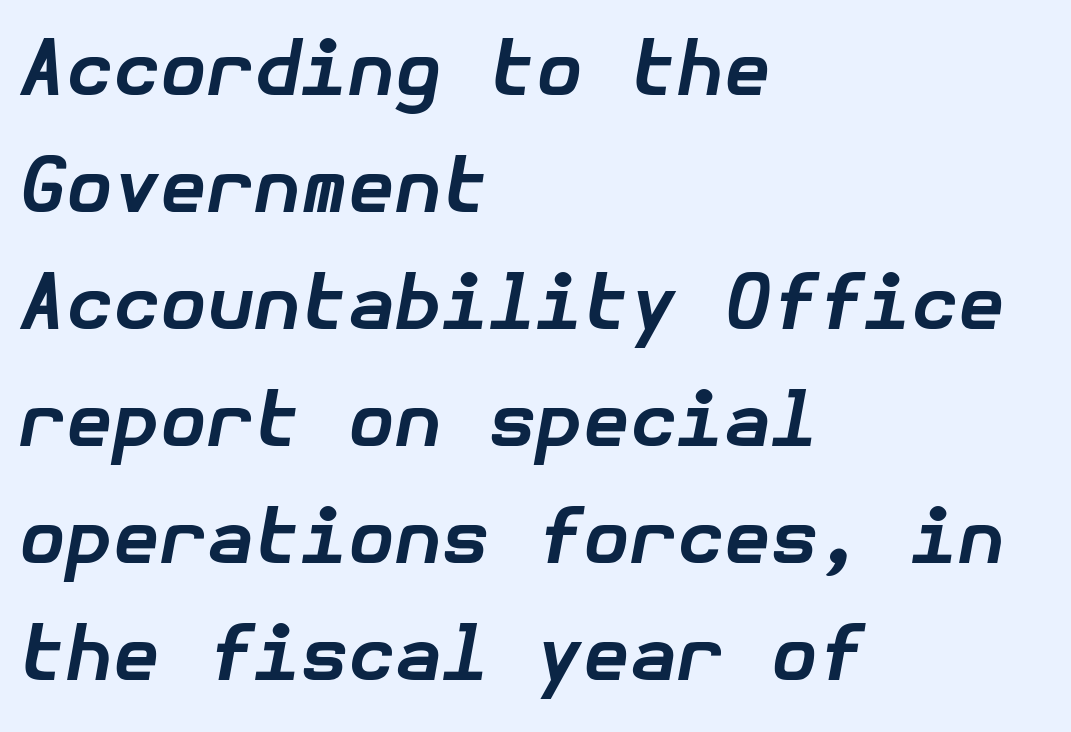
The image shows 76 px bold type, italic (leaning right); set left-aligned, normal line spacing (1.54x), normal letter spacing, not underlined; low stroke contrast and a medium x-height.
